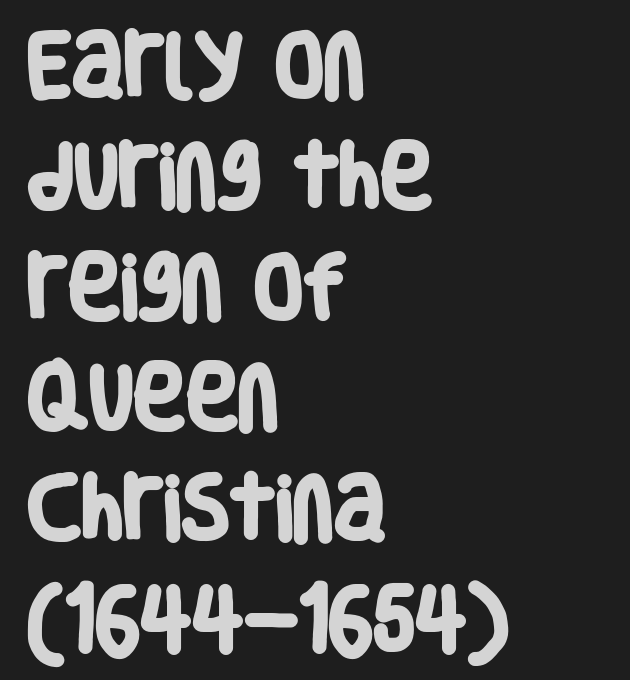
{"serif": "no", "bold": "yes", "weight": "heavy", "width": "condensed", "stroke_contrast": "low", "x_height": "large", "monospaced": "no", "underline": "no", "align": "left", "line_spacing": "normal", "line_spacing_ratio": 1.56, "letter_spacing": "normal", "letter_spacing_em": 0.0, "glyph_px": 71}
